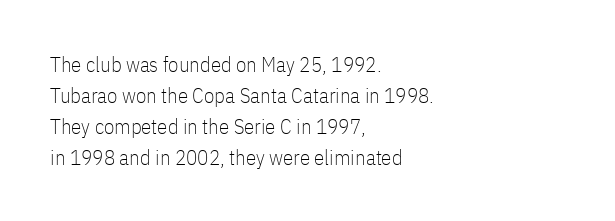
{"italic": "no", "bold": "no", "underline": "no", "align": "left", "line_spacing": "normal", "line_spacing_ratio": 1.47, "letter_spacing": "normal", "letter_spacing_em": 0.0, "glyph_px": 21}
